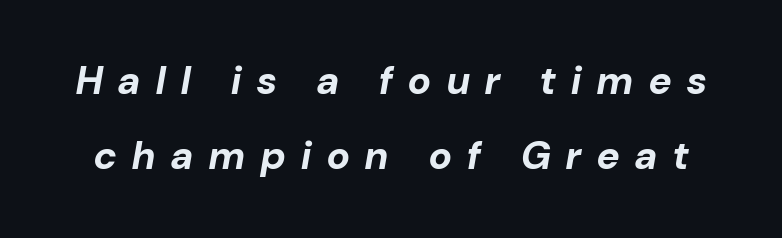
{"italic": "yes", "lean": "right", "slant_degrees": 10, "bold": "yes", "weight": "bold", "width": "normal", "stroke_contrast": "low", "x_height": "medium", "monospaced": "no", "underline": "no", "line_spacing": "loose", "line_spacing_ratio": 1.93, "letter_spacing": "wide", "letter_spacing_em": 0.41, "glyph_px": 39}
